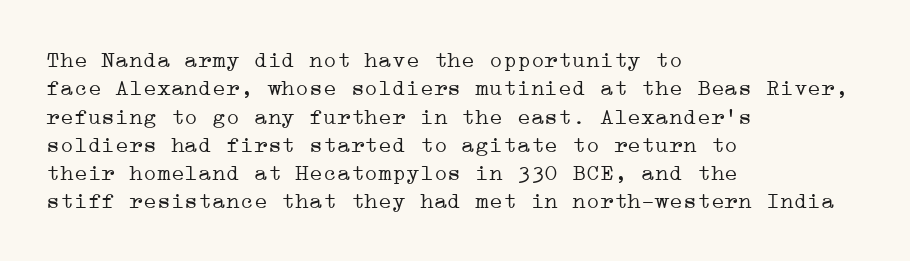
The image shows 23 px text type, upright; set left-aligned, line spacing 1.23x, normal letter spacing, not underlined.
